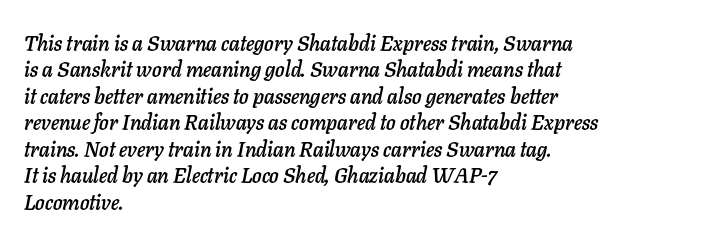
The image shows 21 px text type, italic (leaning right); set left-aligned, normal line spacing (1.26x), normal letter spacing, not underlined.
